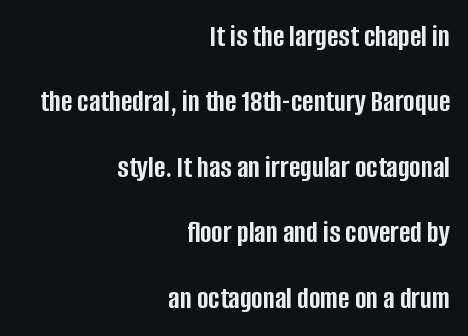
The image shows 31 px semibold, condensed sans-serif type, upright; set right-aligned, loose line spacing (2.11x), normal letter spacing, not underlined; low stroke contrast and a large x-height.
